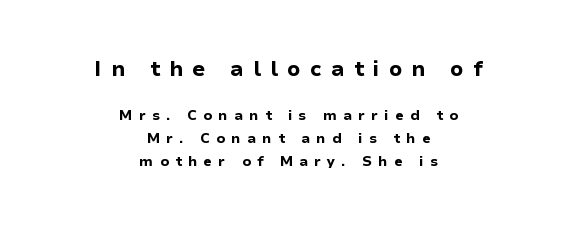
Q: Is the text bold? A: Yes.
Q: Is the text italic (slanted)? A: No, it is upright.
Q: Is the text underlined? A: No.
Q: How is the paragraph aligned? A: Centered.
Q: Is the spacing between letters normal or unusually wide? A: Unusually wide.
Q: Is the spacing between lines tight, normal or loose? A: Normal.
Q: Which block of text is set in a larger size, the first (top) or the second (bottom)? A: The first (top) one.
